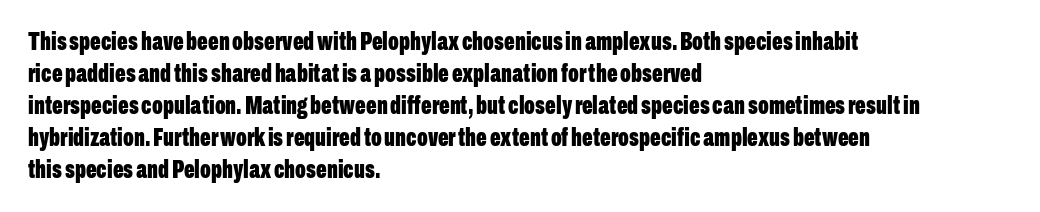
{"italic": "no", "bold": "yes", "underline": "no", "align": "left", "line_spacing": "normal", "line_spacing_ratio": 1.28, "letter_spacing": "normal", "letter_spacing_em": 0.0, "glyph_px": 25}
